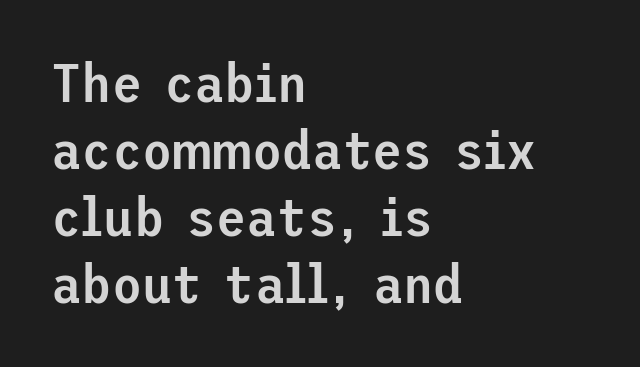
The image shows 55 px semibold sans-serif type, upright; set left-aligned, line spacing 1.22x, normal letter spacing, not underlined; low stroke contrast and a medium x-height.
